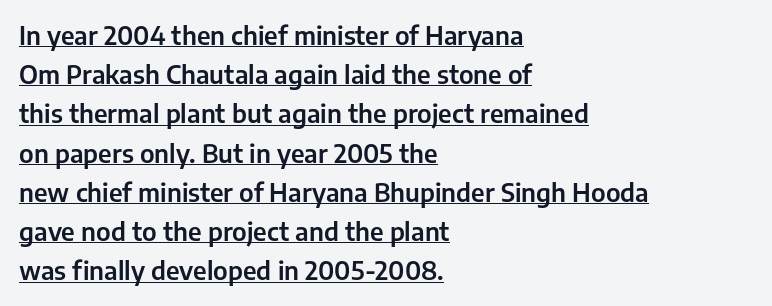
{"italic": "no", "underline": "yes", "align": "left", "line_spacing": "normal", "line_spacing_ratio": 1.57, "letter_spacing": "normal", "letter_spacing_em": 0.0, "glyph_px": 25}
